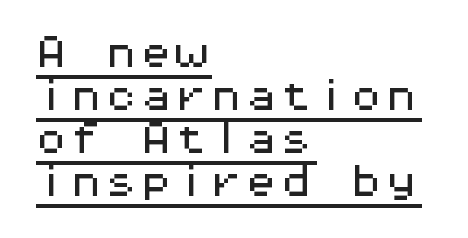
Q: Is the text italic (slanted)? A: No, it is upright.
Q: Is the typeface a serif or a sans-serif typeface? A: Sans-serif.
Q: Is the text underlined? A: Yes.
Q: How is the paragraph aligned? A: Left-aligned.
Q: Is the spacing between letters normal or unusually wide? A: Normal.
Q: Width (condensed, normal, or wide)? A: Wide.
Q: Stroke contrast? A: Medium.
Q: x-height? A: Medium.
Q: Monospaced? A: Yes.
